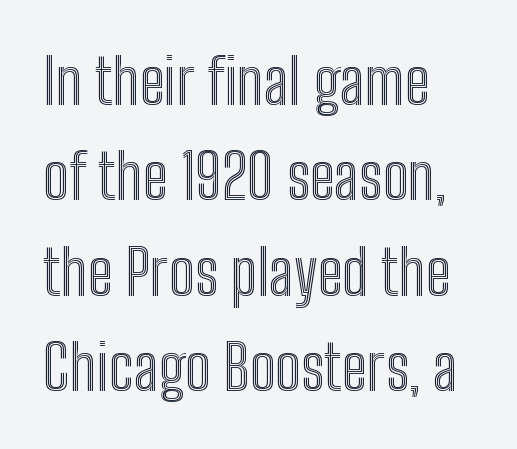
Q: Is the text italic (slanted)? A: No, it is upright.
Q: Is the text underlined? A: No.
Q: How is the paragraph aligned? A: Left-aligned.
Q: Is the spacing between letters normal or unusually wide? A: Normal.
Q: Is the spacing between lines tight, normal or loose? A: Normal.
Q: Width (condensed, normal, or wide)? A: Condensed.
Q: x-height? A: Medium.
Q: Monospaced? A: No.
